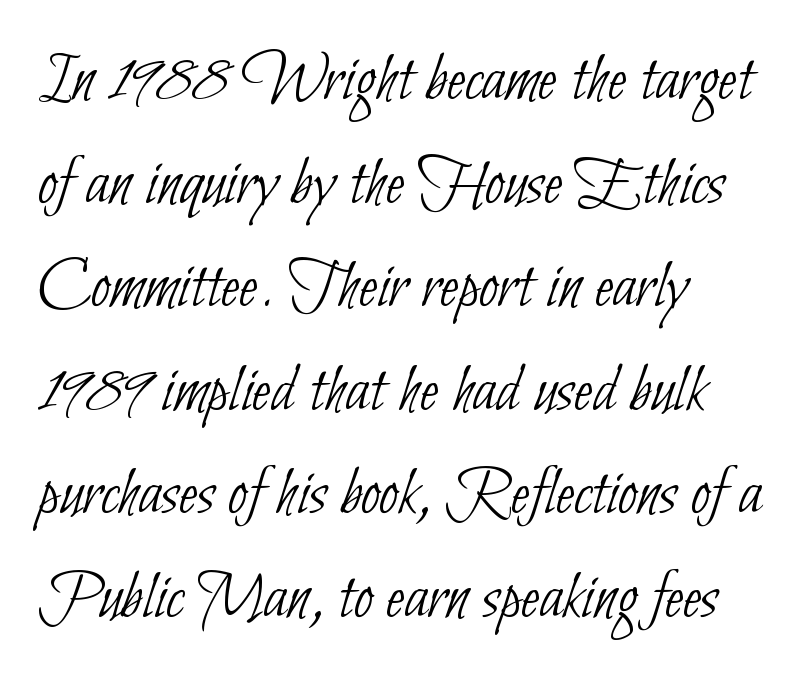
{"serif": "no", "bold": "no", "weight": "thin", "width": "condensed", "stroke_contrast": "low", "x_height": "small", "monospaced": "no", "underline": "no", "align": "left", "line_spacing": "normal", "line_spacing_ratio": 1.48, "letter_spacing": "normal", "letter_spacing_em": 0.0, "glyph_px": 70}
